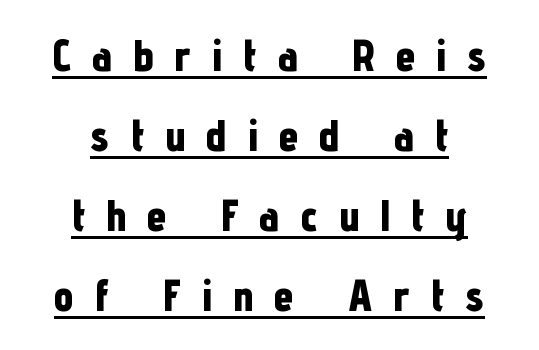
The image shows 45 px bold, condensed sans-serif type, upright; set centered, line spacing 1.78x, unusually wide letter spacing (+0.46 em), underlined; low stroke contrast and a medium x-height.
